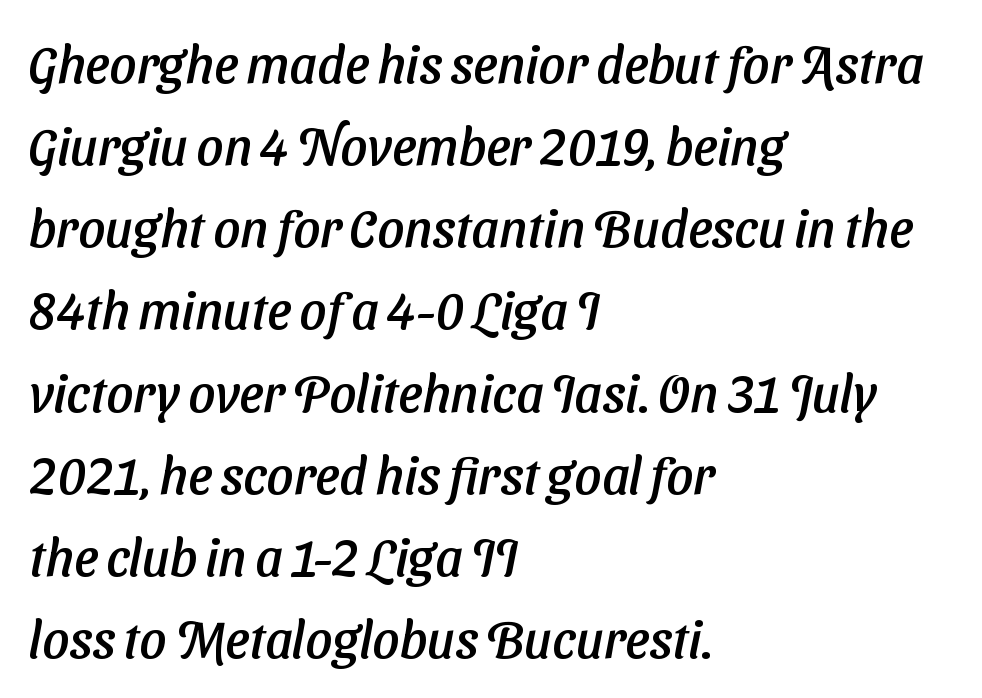
Character widths vary here, with narrow letters taking less room than wide ones. No word sits above an underline. The compositor pushed each line to the left boundary. Observe the ordinary spacing: letters are neighbours, not strangers.
